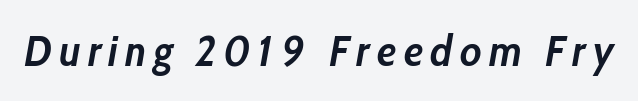
Q: Is the text bold? A: Yes.
Q: Is the text italic (slanted)? A: Yes, it leans right by about 10 degrees.
Q: Is the text underlined? A: No.
Q: Width (condensed, normal, or wide)? A: Condensed.
Q: Stroke contrast? A: Low.
Q: x-height? A: Medium.
Q: Monospaced? A: No.
